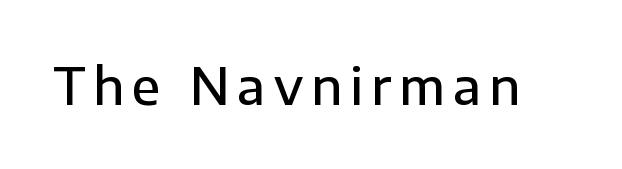
The image shows 50 px semibold sans-serif type, upright; set not underlined; low stroke contrast and a medium x-height.
